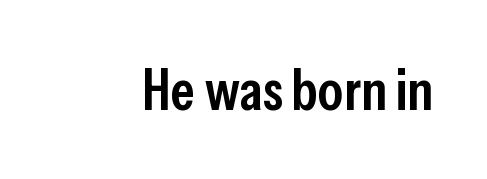
{"serif": "no", "italic": "no", "bold": "semi", "weight": "semibold", "width": "condensed", "stroke_contrast": "low", "x_height": "medium", "monospaced": "no", "underline": "no", "letter_spacing": "normal", "letter_spacing_em": 0.0, "glyph_px": 57}
